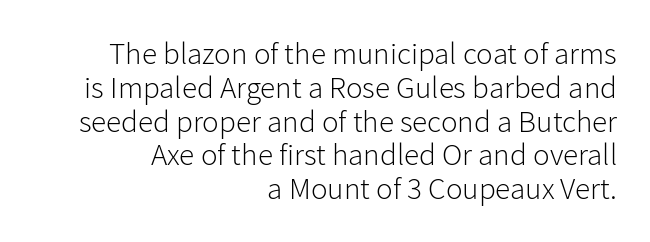
Q: Is the text bold? A: No.
Q: Is the text italic (slanted)? A: No, it is upright.
Q: Is the typeface a serif or a sans-serif typeface? A: Sans-serif.
Q: Is the text underlined? A: No.
Q: How is the paragraph aligned? A: Right-aligned.
Q: Is the spacing between letters normal or unusually wide? A: Normal.
Q: Is the spacing between lines tight, normal or loose? A: Tight.
Q: Width (condensed, normal, or wide)? A: Normal.
Q: Stroke contrast? A: Low.
Q: x-height? A: Medium.
Q: Monospaced? A: No.
